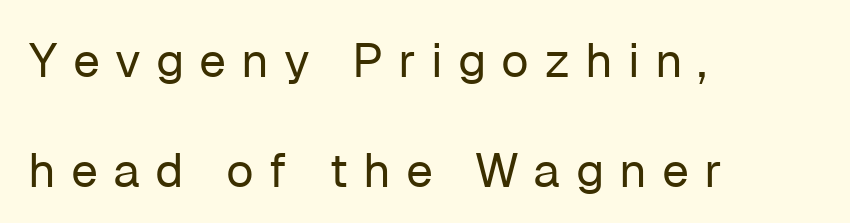
The image shows 48 px regular-weight sans-serif type, upright; set left-aligned, loose line spacing (2.29x), unusually wide letter spacing (+0.31 em), not underlined; low stroke contrast and a medium x-height.
